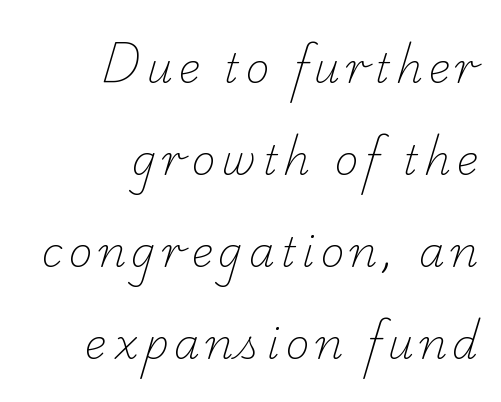
Here the designer chose a conventional face with non-uniform glyph widths. A typesetter would label this face a serif. The string is rendered with underlining switched off. Visually the block forms a straight wall on the right and a jagged coastline on the left.
